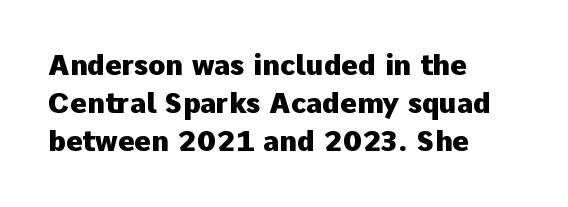
The image shows 28 px heavy sans-serif type, upright; set left-aligned, normal line spacing (1.36x), normal letter spacing, not underlined; low stroke contrast and a medium x-height.
